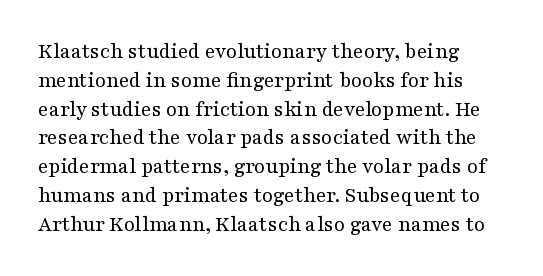
{"italic": "no", "bold": "no", "underline": "no", "line_spacing": "normal", "line_spacing_ratio": 1.31, "letter_spacing": "normal", "letter_spacing_em": 0.0, "glyph_px": 22}
